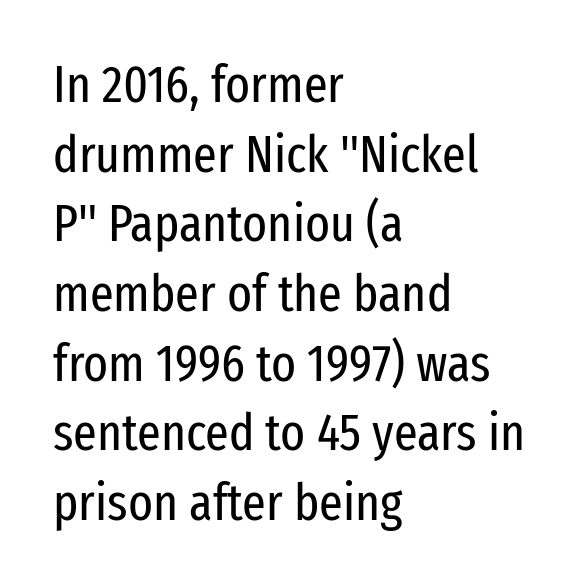
{"serif": "no", "italic": "no", "bold": "no", "weight": "regular", "width": "condensed", "stroke_contrast": "low", "x_height": "medium", "monospaced": "no", "underline": "no", "align": "left", "line_spacing": "normal", "line_spacing_ratio": 1.34, "letter_spacing": "normal", "letter_spacing_em": 0.0, "glyph_px": 52}
